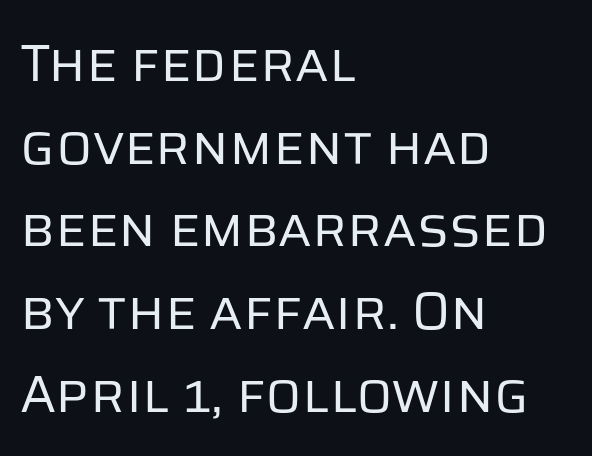
{"serif": "no", "italic": "no", "bold": "no", "weight": "regular", "width": "normal", "stroke_contrast": "low", "x_height": "large", "monospaced": "no", "underline": "no", "align": "left", "line_spacing": "normal", "line_spacing_ratio": 1.56, "letter_spacing": "normal", "letter_spacing_em": 0.0, "glyph_px": 53}
